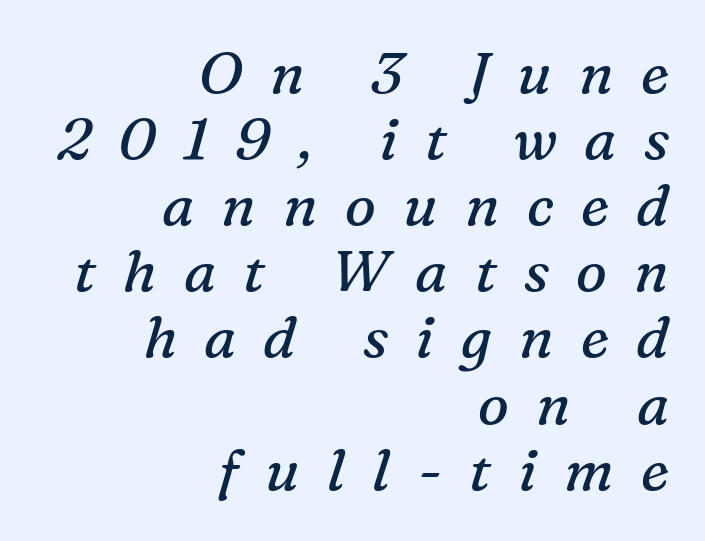
{"serif": "yes", "italic": "yes", "lean": "right", "slant_degrees": 16, "bold": "no", "weight": "regular", "width": "normal", "stroke_contrast": "medium", "x_height": "medium", "monospaced": "no", "underline": "no", "align": "right", "line_spacing": "tight", "line_spacing_ratio": 1.14, "letter_spacing": "wide", "letter_spacing_em": 0.47, "glyph_px": 58}
